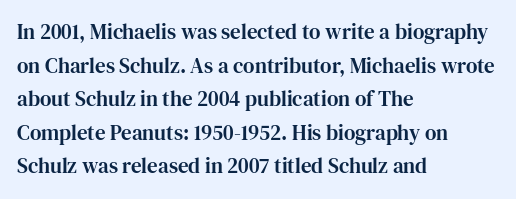
{"italic": "no", "underline": "no", "align": "left", "line_spacing": "normal", "line_spacing_ratio": 1.6, "letter_spacing": "normal", "letter_spacing_em": 0.0, "glyph_px": 21}
